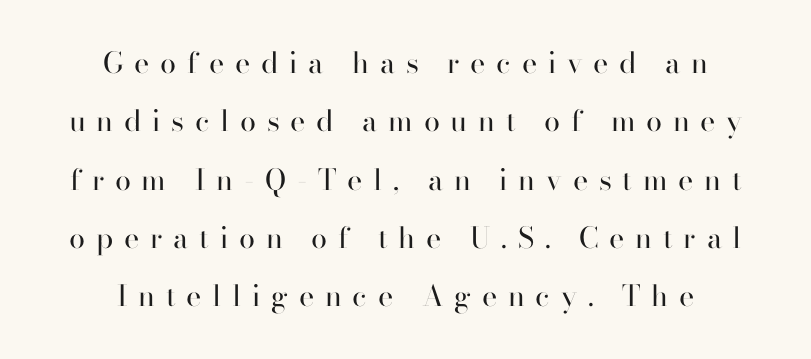
Q: Is the text bold? A: No.
Q: Is the text italic (slanted)? A: No, it is upright.
Q: Is the typeface a serif or a sans-serif typeface? A: Serif.
Q: Is the text underlined? A: No.
Q: How is the paragraph aligned? A: Centered.
Q: Is the spacing between letters normal or unusually wide? A: Unusually wide.
Q: Is the spacing between lines tight, normal or loose? A: Loose.
Q: Width (condensed, normal, or wide)? A: Normal.
Q: Stroke contrast? A: High.
Q: x-height? A: Small.
Q: Monospaced? A: No.
